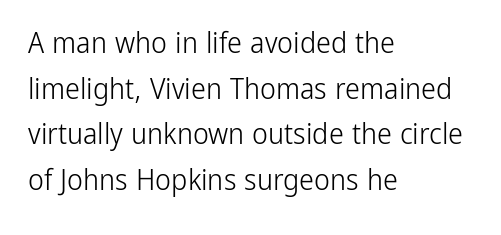
Character widths vary here, with narrow letters taking less room than wide ones. In terms of letterspacing, this is plain default setting. This is not heavy type; no bold has been used. The paragraph shown leans on its left margin. A typesetter would call this leading conventional body-copy spacing.
